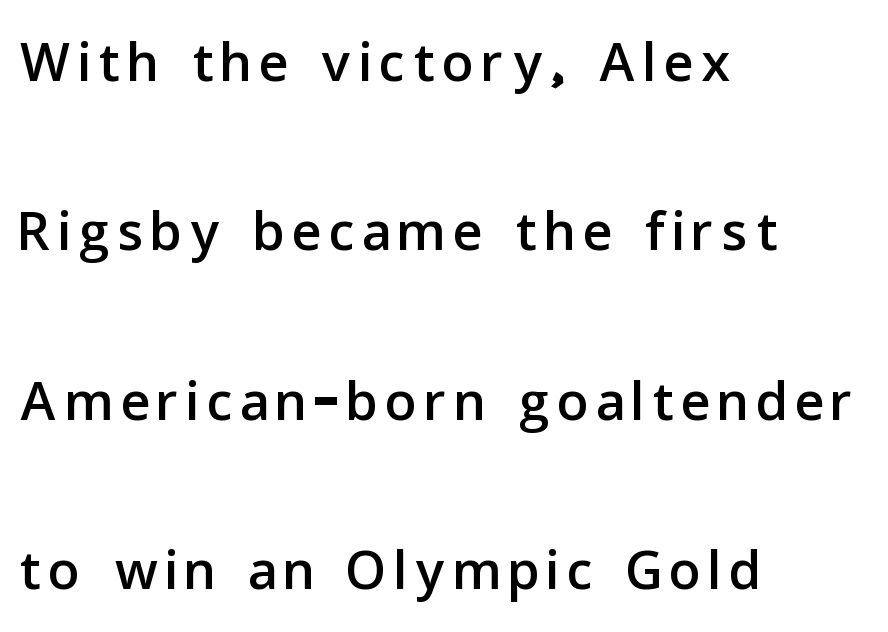
The area under the type is left untouched. Whoever set this chose breathing room over compactness in the vertical rhythm. Posture: upright roman. The rendering anchors every line to the left-hand side.
